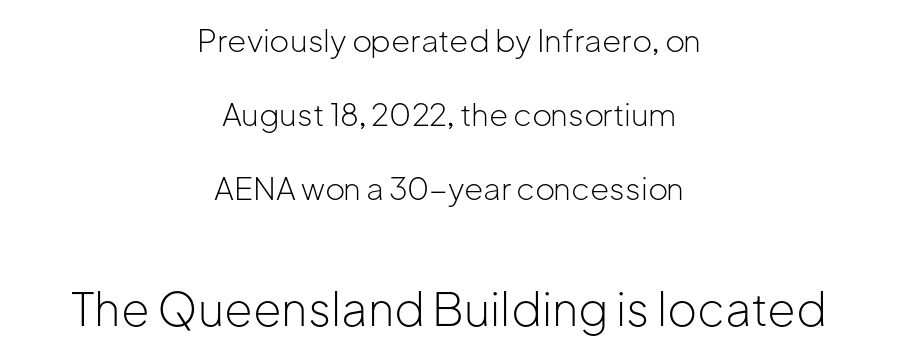
{"serif": "no", "italic": "no", "bold": "no", "weight": "light", "width": "normal", "stroke_contrast": "low", "x_height": "medium", "monospaced": "no", "underline": "no", "align": "center", "line_spacing": "loose", "line_spacing_ratio": 2.39, "letter_spacing": "normal", "letter_spacing_em": 0.0, "larger_block": "second", "size_ratio": 1.48, "glyph_px": 46}
